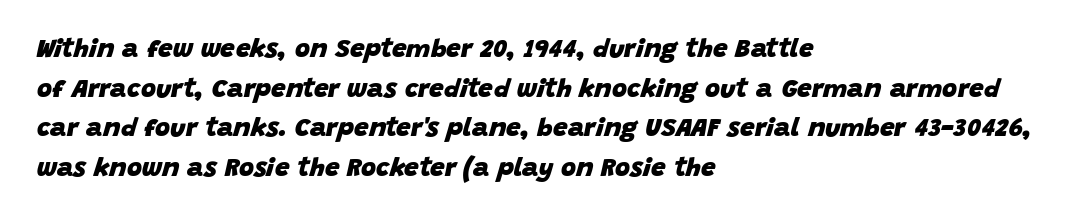
Line beginnings align vertically; line endings do not. These words are printed bold, with thick strokes throughout. Quick note: italic. Normally led — the rows are evenly, conventionally spaced.
